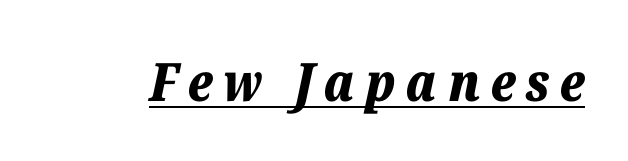
Q: Is the text bold? A: Yes.
Q: Is the text italic (slanted)? A: Yes, it leans right by about 12 degrees.
Q: Is the text underlined? A: Yes.
Q: Width (condensed, normal, or wide)? A: Normal.
Q: Stroke contrast? A: Low.
Q: x-height? A: Medium.
Q: Monospaced? A: No.
